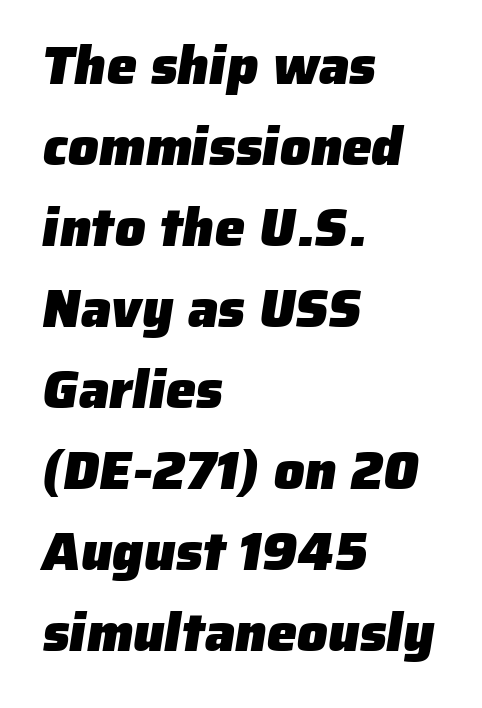
The image shows 54 px heavy sans-serif type; set left-aligned, normal line spacing (1.5x), normal letter spacing, not underlined; low stroke contrast and a medium x-height.
